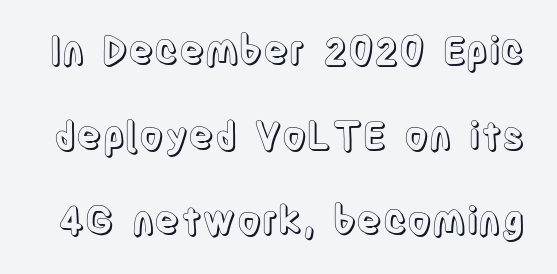
The specimen reads as upright at a glance. Character widths vary here, with narrow letters taking less room than wide ones. In terms of letterspacing, this is plain default setting. The passage shown stacks its lines with a broad gap.
